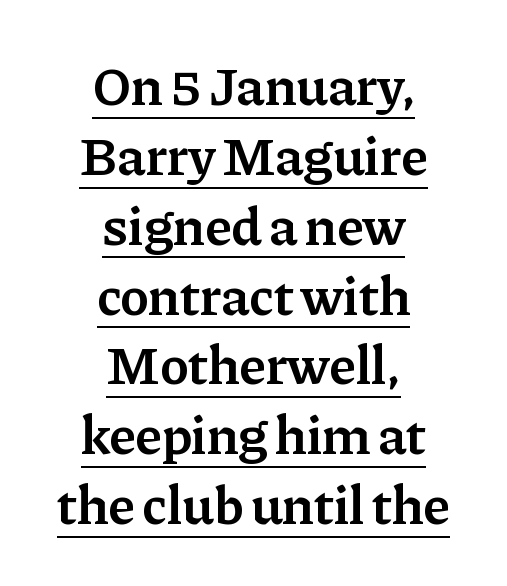
{"serif": "yes", "italic": "no", "bold": "semi", "weight": "semibold", "width": "normal", "stroke_contrast": "low", "x_height": "medium", "monospaced": "no", "underline": "yes", "align": "center", "line_spacing": "normal", "line_spacing_ratio": 1.27, "letter_spacing": "normal", "letter_spacing_em": 0.0, "glyph_px": 55}
